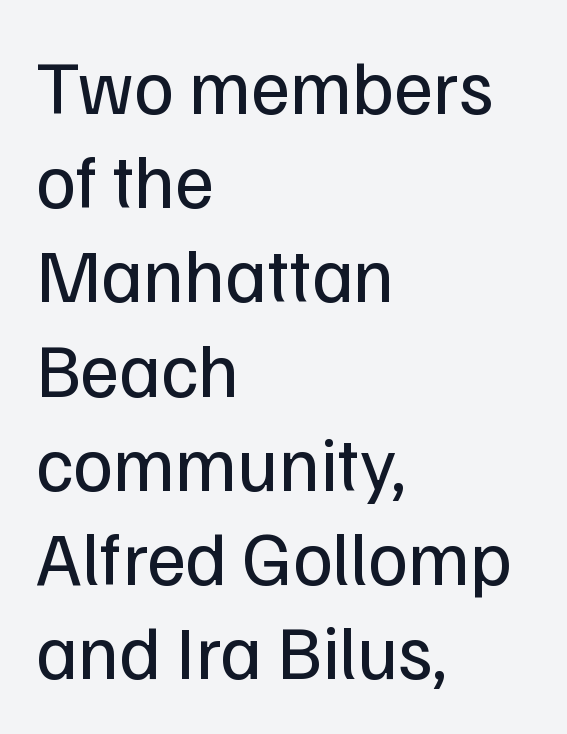
Q: Is the text bold? A: No.
Q: Is the text italic (slanted)? A: No, it is upright.
Q: Is the typeface a serif or a sans-serif typeface? A: Sans-serif.
Q: Is the text underlined? A: No.
Q: How is the paragraph aligned? A: Left-aligned.
Q: Is the spacing between letters normal or unusually wide? A: Normal.
Q: Width (condensed, normal, or wide)? A: Normal.
Q: Stroke contrast? A: Low.
Q: x-height? A: Medium.
Q: Monospaced? A: No.
